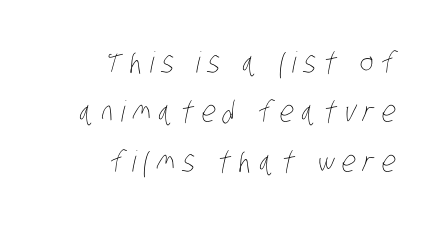
The image shows 29 px thin, condensed type; set right-aligned, normal line spacing (1.7x), unusually wide letter spacing (+0.26 em), not underlined; low stroke contrast and a large x-height.
